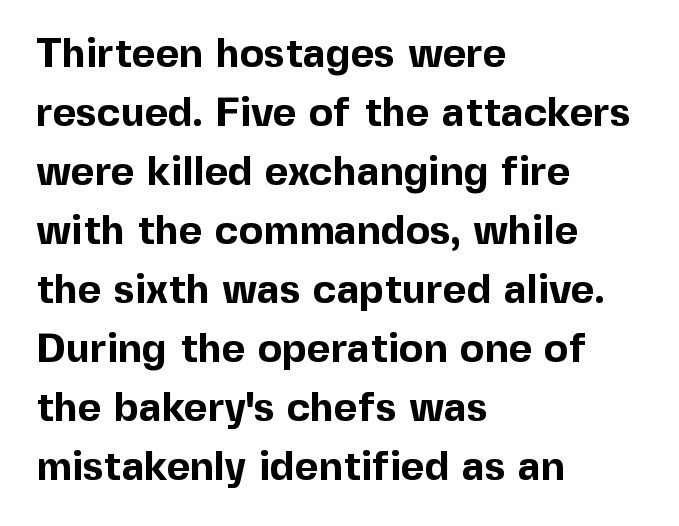
The image shows 41 px bold sans-serif type, upright; set left-aligned, normal line spacing (1.44x), normal letter spacing, not underlined; a medium x-height.
